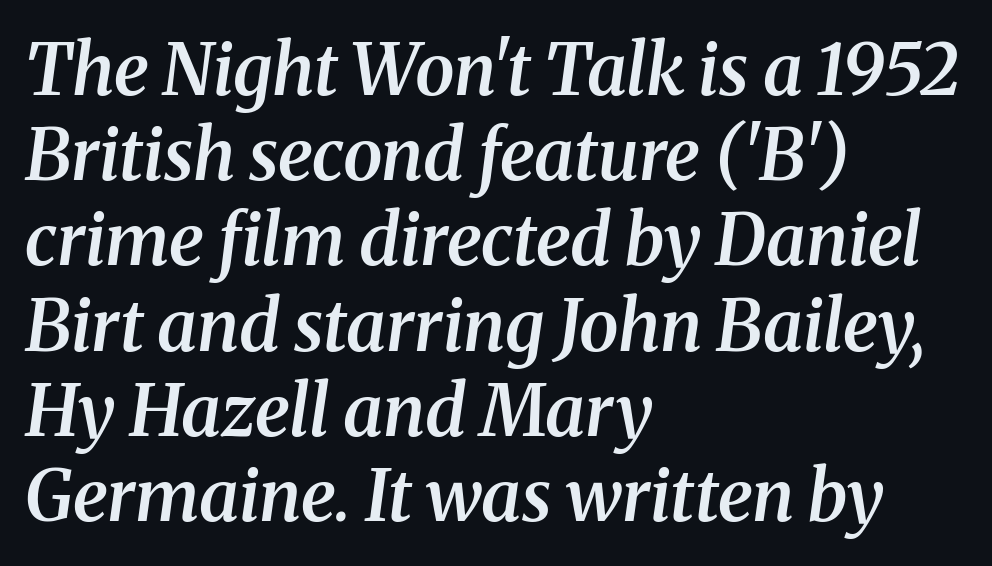
The image shows 71 px semibold serif type, italic (leaning right); set left-aligned, line spacing 1.2x, normal letter spacing, not underlined; medium stroke contrast and a medium x-height.
